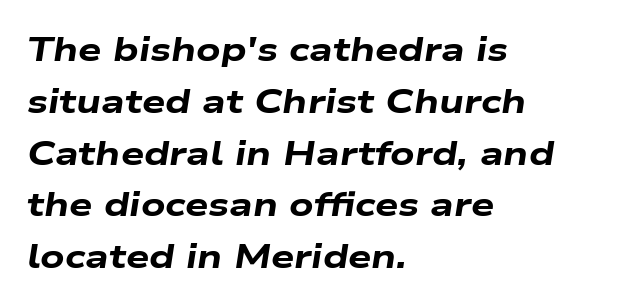
Characters follow at the spacing the type designer built in. You could not count columns in this text — the font is proportionally spaced. Students, this is bold: see how much ink each stroke carries. The letters are slanted; this is an italic face. The area under the type is left untouched.
